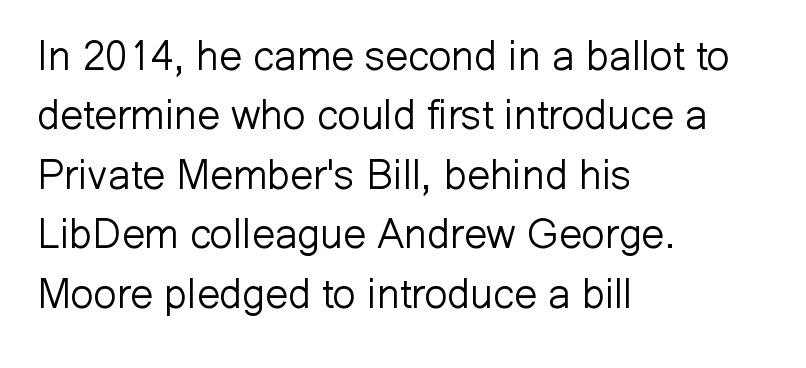
The foot of each line stays bare and open. Notice how the passage keeps a crisp vertical edge on the left only. The strokes are not fattened; the text isn't bold. This is sans-serif lettering, the kind often seen on screens and signage. The rendering uses natural spacing where letterforms have individual widths. The passage shown stacks its lines at a standard gap.
